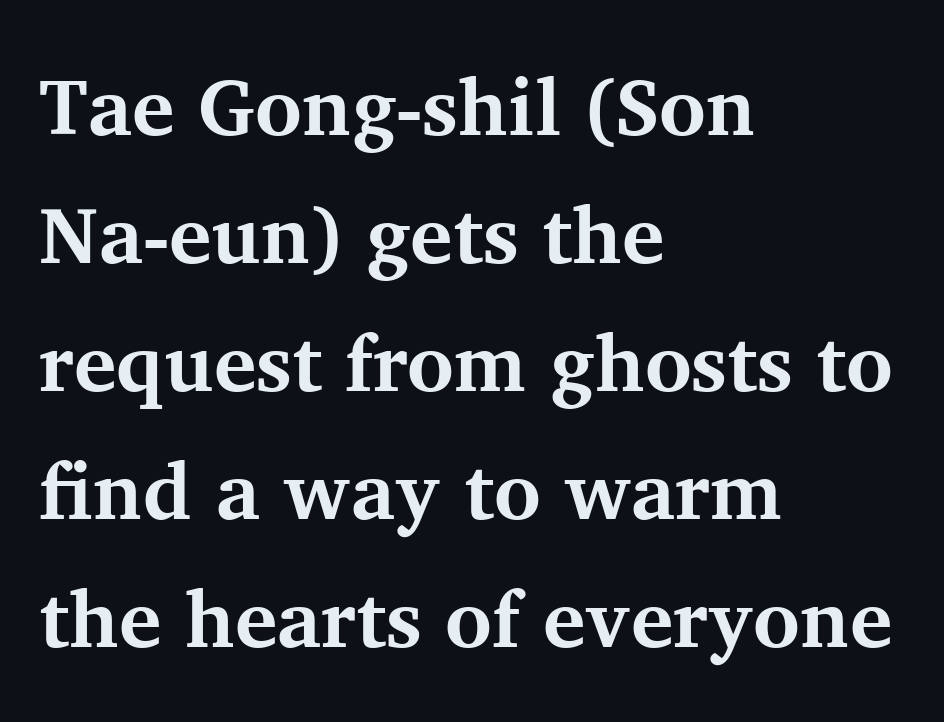
The image shows 80 px bold serif type, upright; set left-aligned, normal line spacing (1.6x), normal letter spacing, not underlined; medium stroke contrast and a medium x-height.
